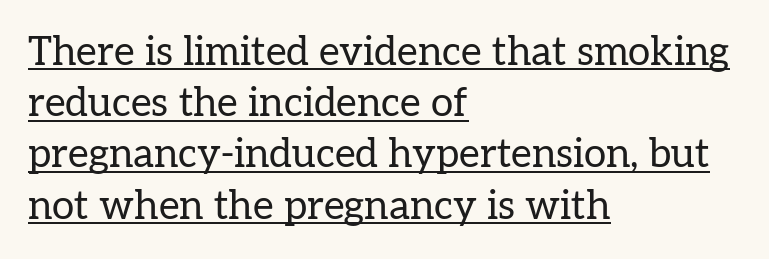
{"serif": "yes", "italic": "no", "bold": "no", "weight": "regular", "width": "normal", "stroke_contrast": "low", "x_height": "medium", "monospaced": "no", "underline": "yes", "align": "left", "line_spacing": "normal", "line_spacing_ratio": 1.28, "letter_spacing": "normal", "letter_spacing_em": 0.0, "glyph_px": 40}
